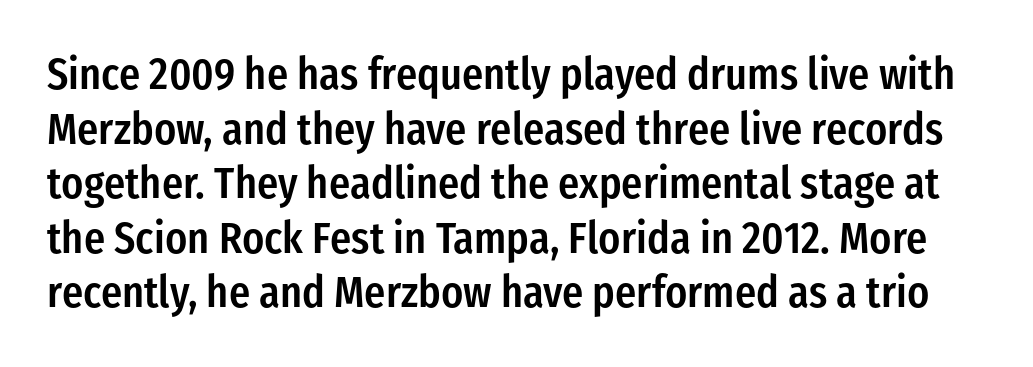
The image shows 44 px semibold, condensed sans-serif type, upright; set line spacing 1.24x, normal letter spacing, not underlined; low stroke contrast and a medium x-height.
